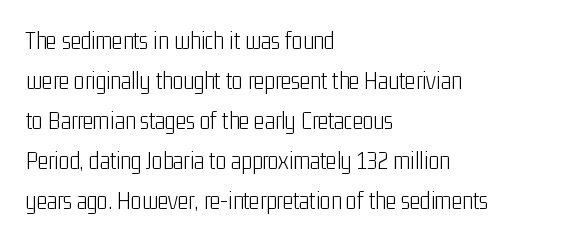
Q: Is the text bold? A: No.
Q: Is the text italic (slanted)? A: No, it is upright.
Q: Is the text underlined? A: No.
Q: How is the paragraph aligned? A: Left-aligned.
Q: Is the spacing between letters normal or unusually wide? A: Normal.
Q: Is the spacing between lines tight, normal or loose? A: Normal.
